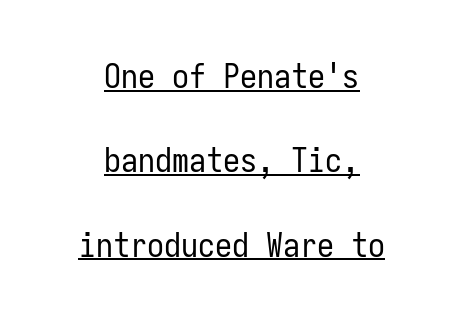
Q: Is the text bold? A: No.
Q: Is the text italic (slanted)? A: No, it is upright.
Q: Is the typeface a serif or a sans-serif typeface? A: Sans-serif.
Q: Is the text underlined? A: Yes.
Q: How is the paragraph aligned? A: Centered.
Q: Is the spacing between letters normal or unusually wide? A: Normal.
Q: Is the spacing between lines tight, normal or loose? A: Loose.
Q: Width (condensed, normal, or wide)? A: Condensed.
Q: Stroke contrast? A: Low.
Q: x-height? A: Medium.
Q: Monospaced? A: Yes.
